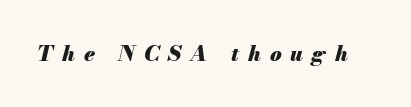
{"italic": "yes", "lean": "right", "slant_degrees": 13, "bold": "yes", "underline": "no", "letter_spacing": "wide", "letter_spacing_em": 0.43, "glyph_px": 21}
